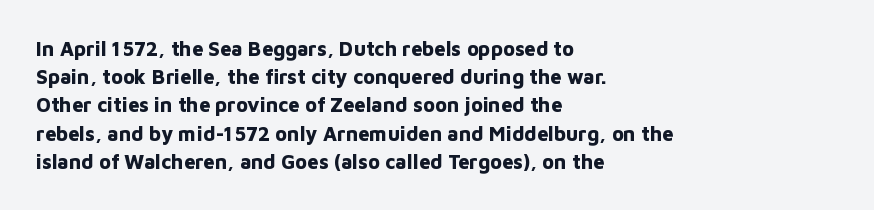
The image shows 20 px bold type, upright; set left-aligned, normal line spacing (1.41x), normal letter spacing, not underlined.
